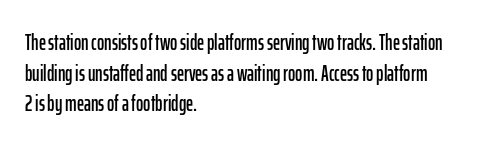
If you drew a line through each stem, it would be perfectly vertical. Honestly, the letter spacing is just normal — you wouldn't notice it. The words here are not underlined. Notice how the passage keeps a crisp vertical edge on the left only. Interline gaps are of average width in this sample.
